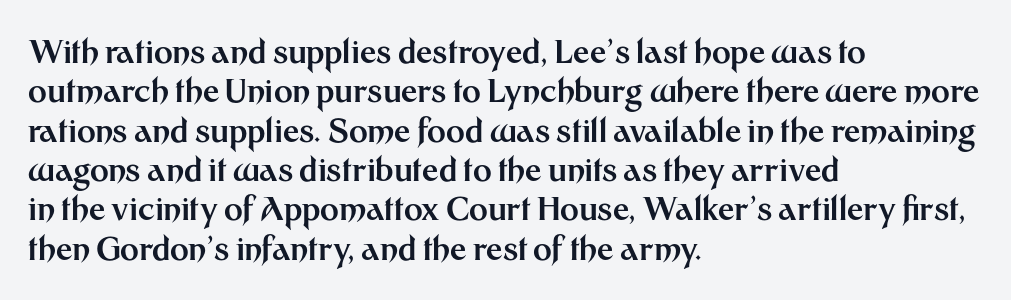
The image shows 32 px bold sans-serif type, upright; set left-aligned, line spacing 1.23x, normal letter spacing, not underlined; medium stroke contrast and a medium x-height.
